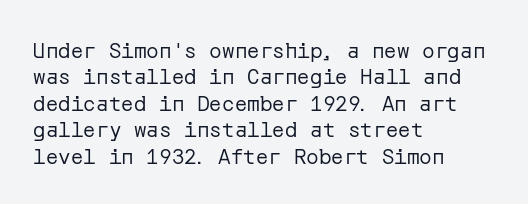
The image shows 21 px text type, upright; set left-aligned, normal line spacing (1.26x), normal letter spacing, not underlined.
